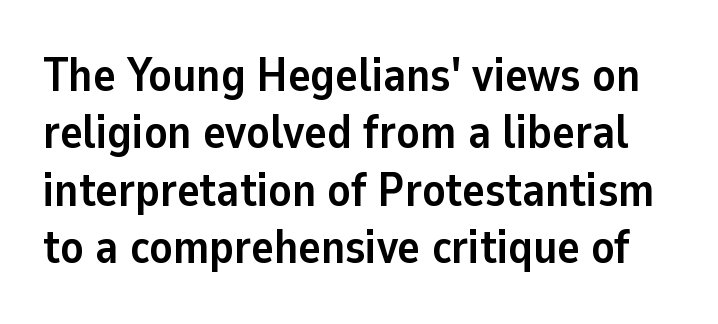
The image shows 47 px semibold sans-serif type, upright; set line spacing 1.22x, normal letter spacing, not underlined; low stroke contrast and a medium x-height.
